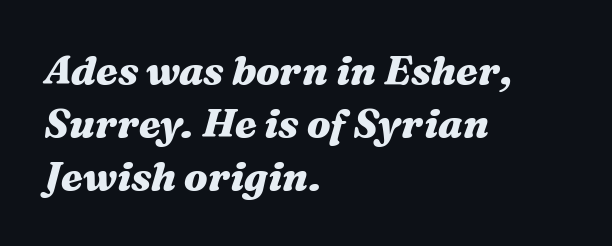
The image shows 40 px heavy, wide type, italic (leaning right); set left-aligned, normal line spacing (1.33x), normal letter spacing, not underlined; medium stroke contrast and a medium x-height.
